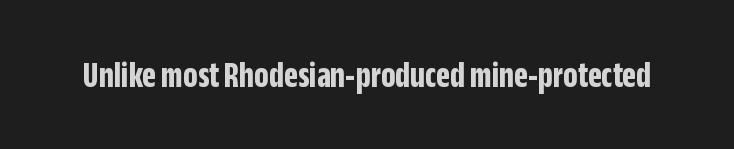
Q: Is the text bold? A: Yes.
Q: Is the text italic (slanted)? A: No, it is upright.
Q: Is the typeface a serif or a sans-serif typeface? A: Sans-serif.
Q: Is the text underlined? A: No.
Q: Is the spacing between letters normal or unusually wide? A: Normal.
Q: Width (condensed, normal, or wide)? A: Condensed.
Q: Stroke contrast? A: Low.
Q: x-height? A: Large.
Q: Monospaced? A: No.
